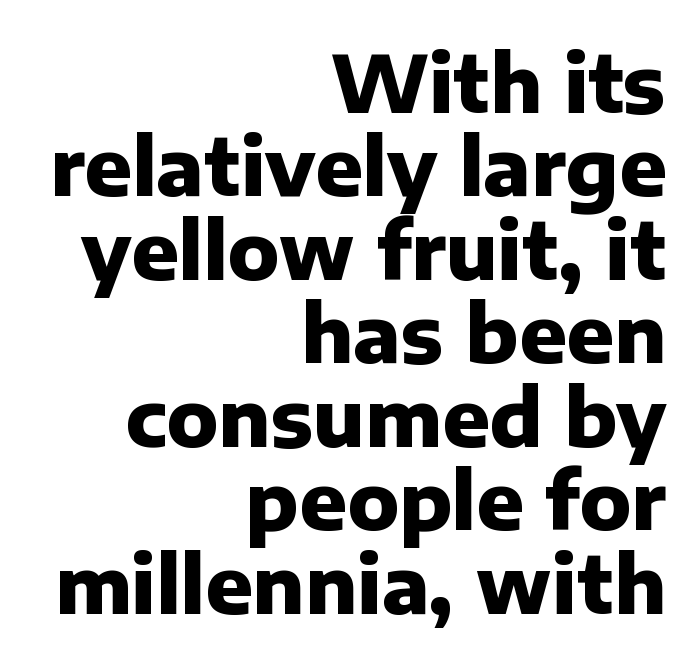
The letterforms sit shoulder to shoulder at normal distance. If you drew a line through each stem, it would be perfectly vertical. Proportional: the letters do not fall into vertical columns. Check under the words: just untouched page.
